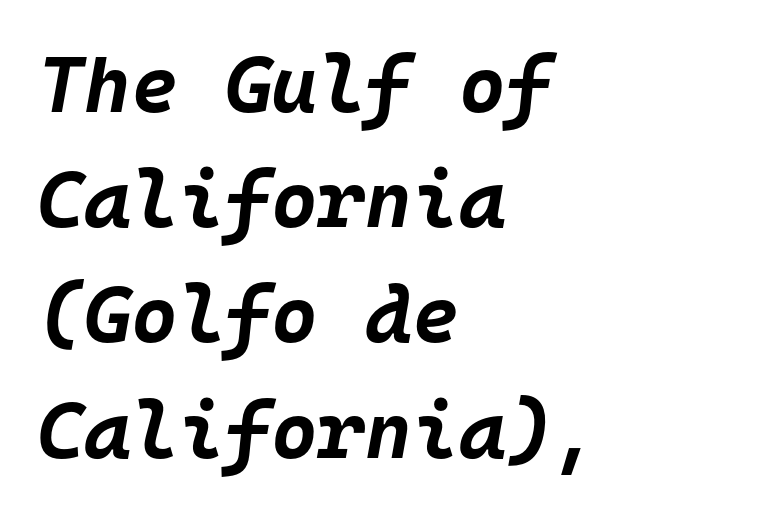
Q: Is the text bold? A: Yes.
Q: Is the text italic (slanted)? A: Yes, it leans right by about 10 degrees.
Q: Is the text underlined? A: No.
Q: How is the paragraph aligned? A: Left-aligned.
Q: Is the spacing between letters normal or unusually wide? A: Normal.
Q: Is the spacing between lines tight, normal or loose? A: Normal.
Q: Width (condensed, normal, or wide)? A: Normal.
Q: Stroke contrast? A: Low.
Q: x-height? A: Large.
Q: Monospaced? A: Yes.
